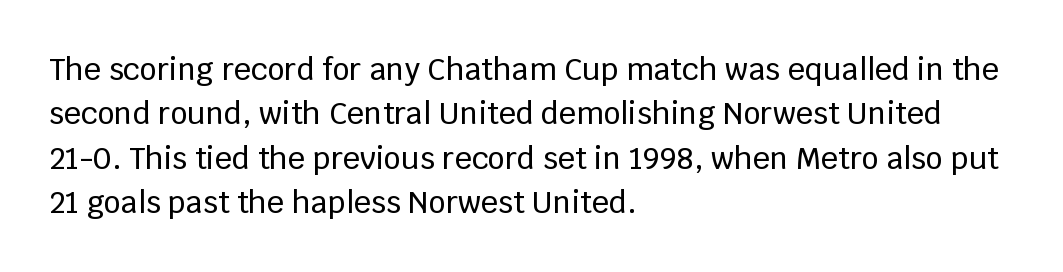
The image shows 30 px sans-serif type, upright; set left-aligned, normal line spacing (1.48x), normal letter spacing, not underlined; low stroke contrast and a large x-height.
